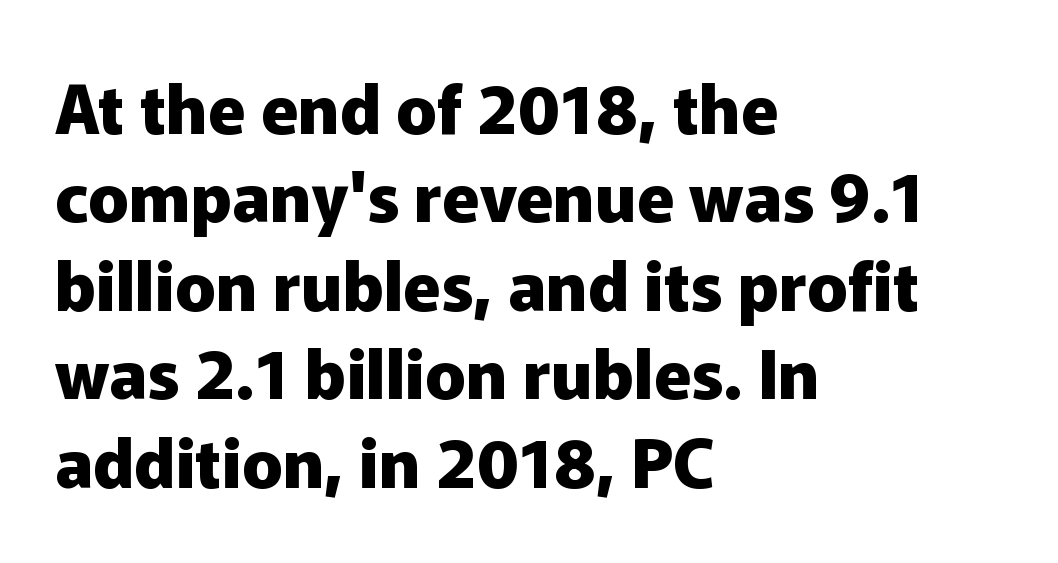
Q: Is the text bold? A: Yes.
Q: Is the text italic (slanted)? A: No, it is upright.
Q: Is the typeface a serif or a sans-serif typeface? A: Sans-serif.
Q: Is the text underlined? A: No.
Q: How is the paragraph aligned? A: Left-aligned.
Q: Is the spacing between letters normal or unusually wide? A: Normal.
Q: Is the spacing between lines tight, normal or loose? A: Normal.
Q: Width (condensed, normal, or wide)? A: Normal.
Q: Stroke contrast? A: Low.
Q: x-height? A: Medium.
Q: Monospaced? A: No.
